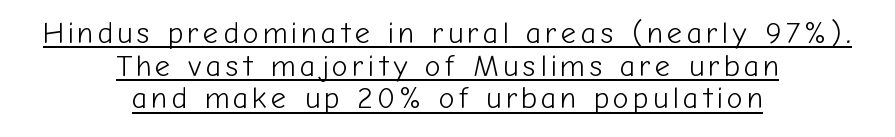
The image shows 30 px light sans-serif type, upright; set centered, tight line spacing (1.09x), underlined; low stroke contrast and a medium x-height.
